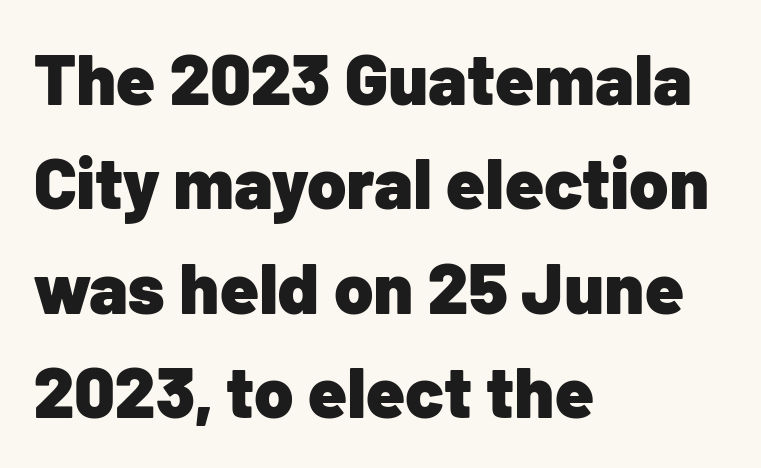
{"serif": "no", "italic": "no", "bold": "yes", "weight": "heavy", "width": "normal", "stroke_contrast": "low", "x_height": "medium", "monospaced": "no", "underline": "no", "align": "left", "line_spacing": "normal", "line_spacing_ratio": 1.47, "letter_spacing": "normal", "letter_spacing_em": 0.0, "glyph_px": 71}
